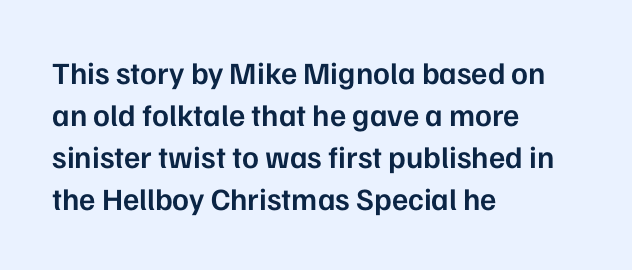
Leading: standard. The letters advance in unequal steps, a hallmark of proportional type. The sample has been set in demibold, a notch under bold. The font family rendered here belongs to the sans-serif group. Nope, not italic — everything's standing straight. Notice how the passage keeps a crisp vertical edge on the left only.
